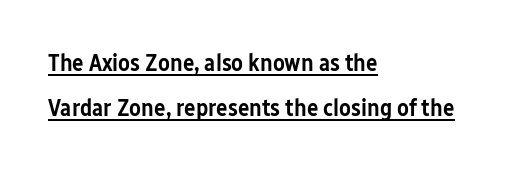
These lines are set flush left with a ragged right edge. The font's upright variant was chosen for this text. Has an underline been added? It has. The sample has been set in demibold, a notch under bold. There is no visible air inserted between adjacent glyphs.
